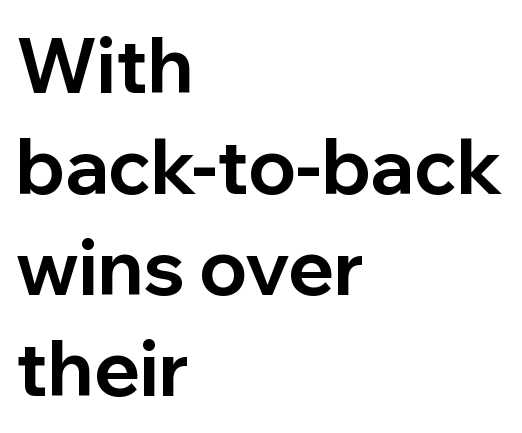
Q: Is the text bold? A: Yes.
Q: Is the text italic (slanted)? A: No, it is upright.
Q: Is the typeface a serif or a sans-serif typeface? A: Sans-serif.
Q: Is the text underlined? A: No.
Q: How is the paragraph aligned? A: Left-aligned.
Q: Is the spacing between letters normal or unusually wide? A: Normal.
Q: Is the spacing between lines tight, normal or loose? A: Normal.
Q: Width (condensed, normal, or wide)? A: Normal.
Q: Stroke contrast? A: Low.
Q: x-height? A: Medium.
Q: Monospaced? A: No.
